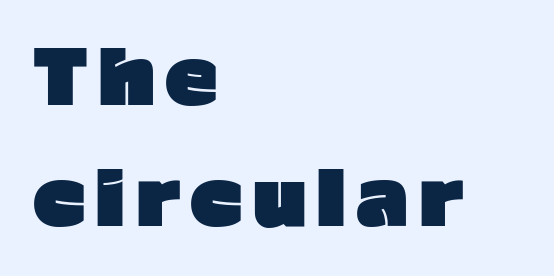
Q: Is the text bold? A: Yes.
Q: Is the text italic (slanted)? A: No, it is upright.
Q: Is the typeface a serif or a sans-serif typeface? A: Sans-serif.
Q: Is the text underlined? A: No.
Q: How is the paragraph aligned? A: Left-aligned.
Q: Is the spacing between lines tight, normal or loose? A: Normal.
Q: Width (condensed, normal, or wide)? A: Normal.
Q: Stroke contrast? A: Low.
Q: x-height? A: Medium.
Q: Monospaced? A: No.
